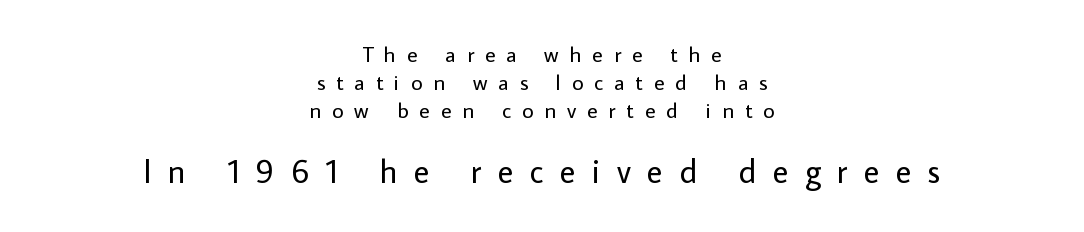
{"serif": "no", "italic": "no", "bold": "no", "weight": "regular", "width": "normal", "stroke_contrast": "low", "x_height": "medium", "monospaced": "no", "underline": "no", "align": "center", "line_spacing": "normal", "line_spacing_ratio": 1.27, "letter_spacing": "wide", "letter_spacing_em": 0.5, "larger_block": "second", "size_ratio": 1.5, "glyph_px": 33}
